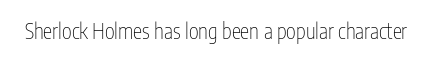
Q: Is the text bold? A: No.
Q: Is the text italic (slanted)? A: No, it is upright.
Q: Is the text underlined? A: No.
Q: Is the spacing between letters normal or unusually wide? A: Normal.
